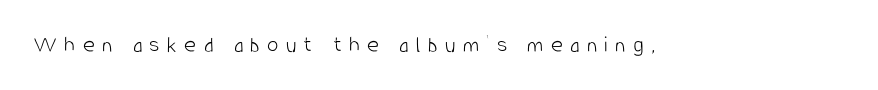
The image shows 23 px text type, upright; set unusually wide letter spacing (+0.32 em), not underlined.
